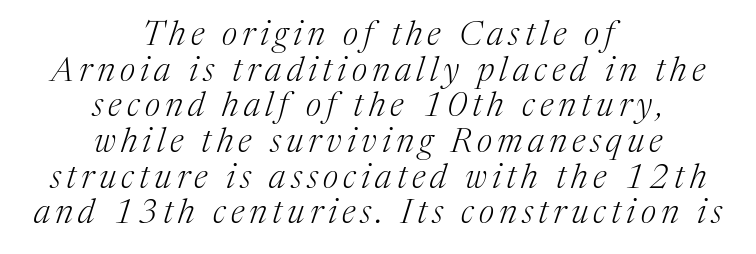
In terms of posture, this sample is oblique. The face looks like a standard text weight, possibly lighter. Letters rest on an invisible, unmarked baseline. Is the block centered? Yes — each line is placed symmetrically about the middle. Observe the serifs anchoring each vertical stroke in this sample. Line spacing here is tight.
